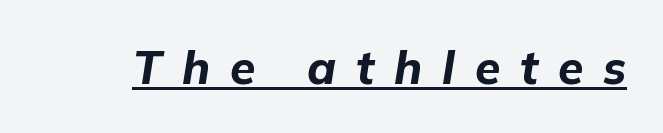
The image shows 46 px bold type, italic (leaning right); set unusually wide letter spacing (+0.43 em), underlined; low stroke contrast and a medium x-height.
